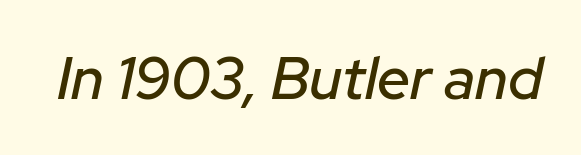
Check the space under the baseline: it is left empty. In terms of letterspacing, this is plain default setting. Is this a fixed-width face? No — the glyphs have proportional, varying widths. Style check: oblique.
